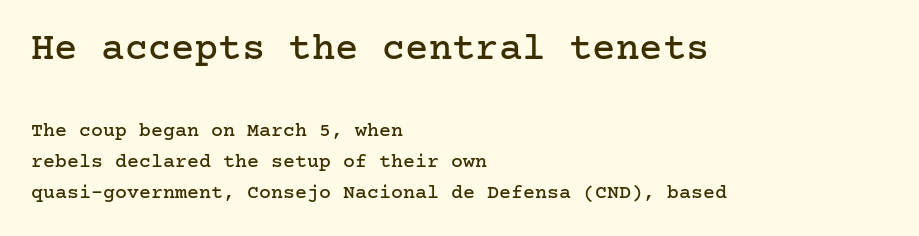
The image shows 39 px serif type, upright; set left-aligned, normal line spacing (1.54x), normal letter spacing, not underlined; the first (top) block is 1.95x larger; low stroke contrast and a medium x-height.
